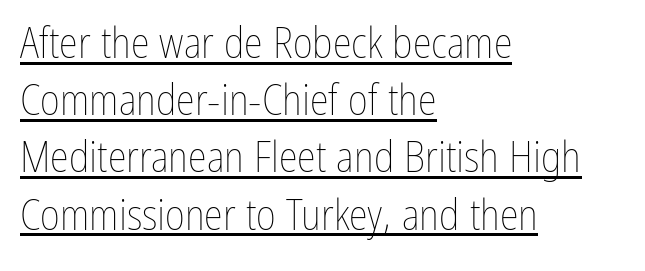
{"italic": "no", "bold": "no", "weight": "thin", "width": "condensed", "stroke_contrast": "low", "x_height": "medium", "monospaced": "no", "underline": "yes", "align": "left", "line_spacing": "normal", "line_spacing_ratio": 1.33, "letter_spacing": "normal", "letter_spacing_em": 0.0, "glyph_px": 43}
